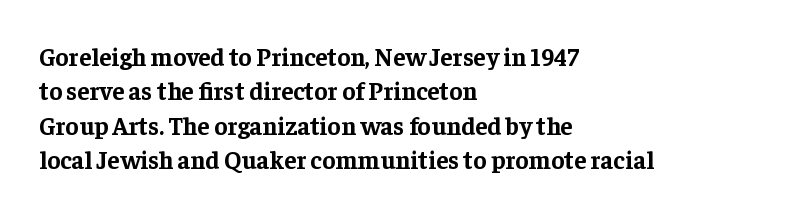
Q: Is the text bold? A: Yes.
Q: Is the text italic (slanted)? A: No, it is upright.
Q: Is the text underlined? A: No.
Q: How is the paragraph aligned? A: Left-aligned.
Q: Is the spacing between letters normal or unusually wide? A: Normal.
Q: Is the spacing between lines tight, normal or loose? A: Normal.
